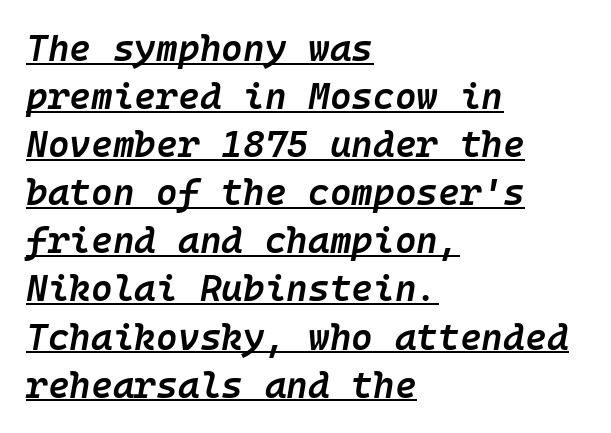
{"italic": "yes", "lean": "right", "slant_degrees": 10, "bold": "semi", "weight": "semibold", "width": "normal", "stroke_contrast": "low", "x_height": "medium", "underline": "yes", "align": "left", "line_spacing": "normal", "line_spacing_ratio": 1.3, "letter_spacing": "normal", "letter_spacing_em": 0.0, "glyph_px": 37}
